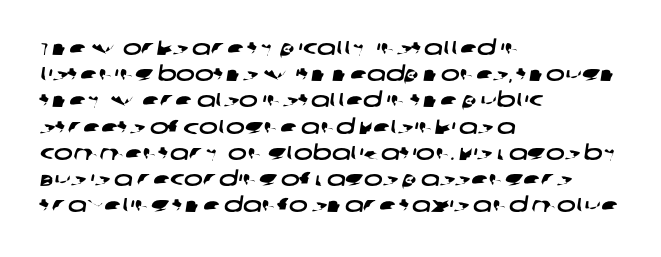
The image shows 20 px text type; set left-aligned, normal line spacing (1.31x), normal letter spacing, not underlined.
